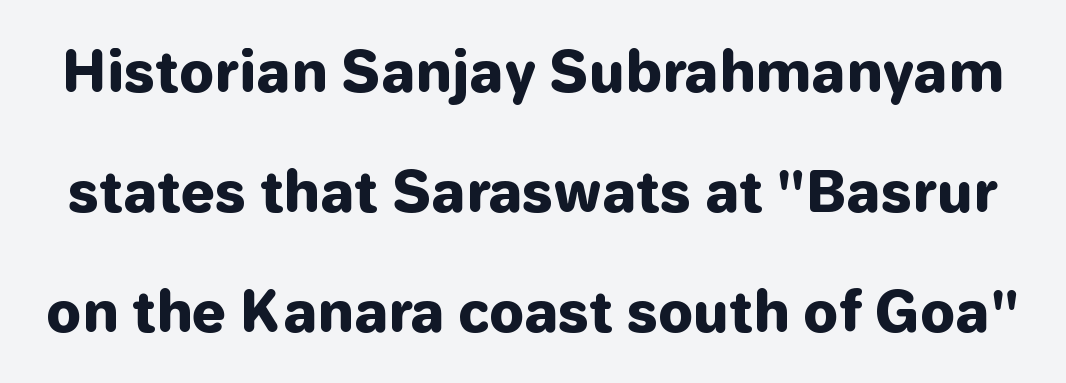
Note: no serifs on the glyphs. Do the characters align in a grid? No, the font is proportional. Just letters on the line, the space beneath them empty. No extra tracking has been applied to these lines. You could fit nearly another row in the gap between these rows. Unlike italic type, these characters show no tilt at all.
